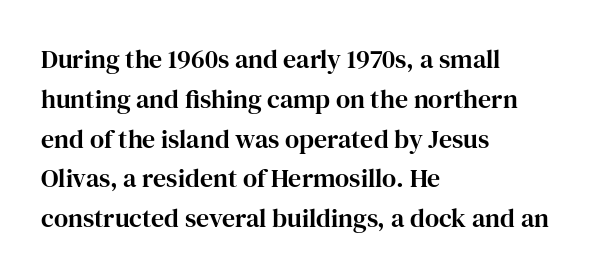
The image shows 26 px text type, upright; set left-aligned, normal line spacing (1.53x), normal letter spacing, not underlined.
